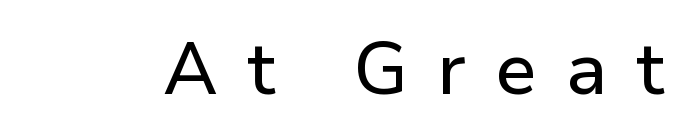
{"serif": "no", "italic": "no", "width": "normal", "stroke_contrast": "low", "x_height": "medium", "monospaced": "no", "underline": "no", "letter_spacing": "wide", "letter_spacing_em": 0.4, "glyph_px": 73}
